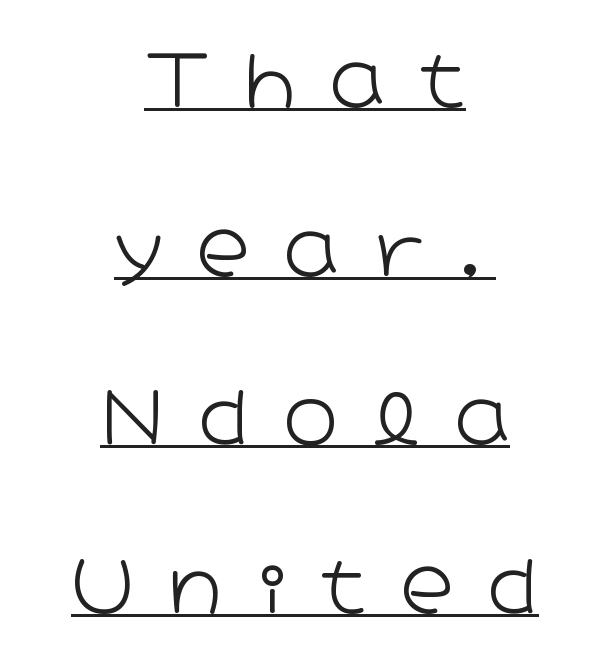
The image shows 74 px light, wide sans-serif type, upright; set centered, loose line spacing (2.28x), unusually wide letter spacing (+0.47 em), underlined; low stroke contrast and a medium x-height.
